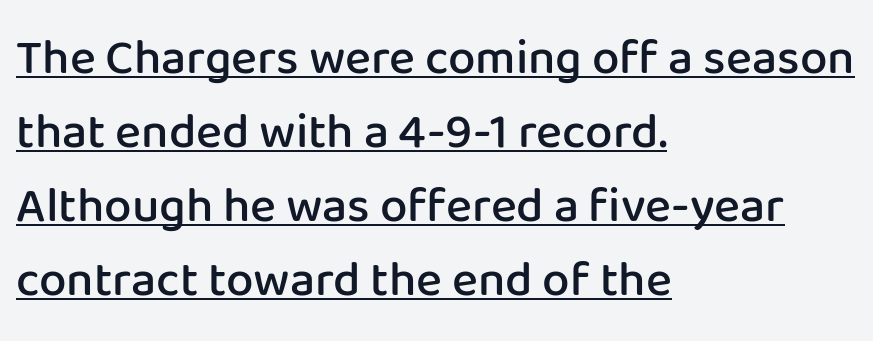
Unlike a traditional serif, this face leaves its strokes unadorned. These characters rest on top of a visible drawn line. These lines carry some extra weight — a demibold, not a full bold. The passage shown is typed in a proportional face where columns would drift. Unlike italic type, these characters show no tilt at all.
